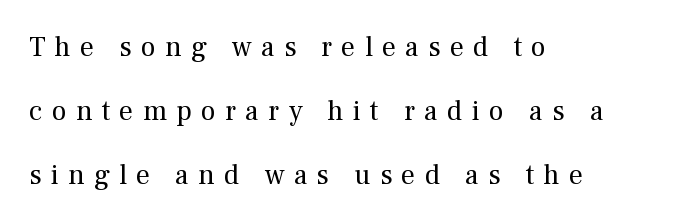
Q: Is the text bold? A: No.
Q: Is the text italic (slanted)? A: No, it is upright.
Q: Is the typeface a serif or a sans-serif typeface? A: Serif.
Q: Is the text underlined? A: No.
Q: How is the paragraph aligned? A: Left-aligned.
Q: Is the spacing between letters normal or unusually wide? A: Unusually wide.
Q: Is the spacing between lines tight, normal or loose? A: Loose.
Q: Width (condensed, normal, or wide)? A: Normal.
Q: Stroke contrast? A: Medium.
Q: x-height? A: Medium.
Q: Monospaced? A: No.
